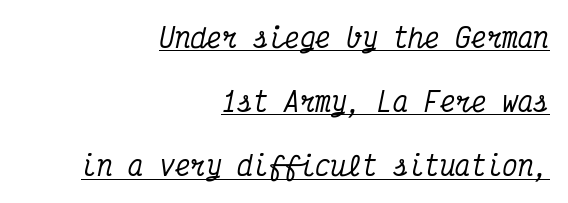
Q: Is the text italic (slanted)? A: Yes, it leans right by about 12 degrees.
Q: Is the text underlined? A: Yes.
Q: How is the paragraph aligned? A: Right-aligned.
Q: Is the spacing between letters normal or unusually wide? A: Normal.
Q: Is the spacing between lines tight, normal or loose? A: Loose.
